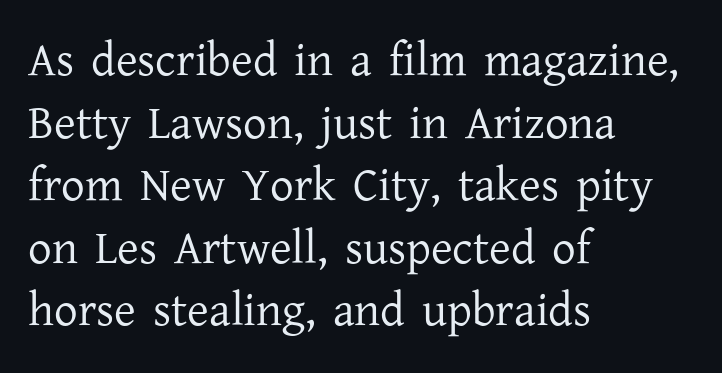
Q: Is the text bold? A: No.
Q: Is the text italic (slanted)? A: No, it is upright.
Q: Is the typeface a serif or a sans-serif typeface? A: Serif.
Q: Is the text underlined? A: No.
Q: How is the paragraph aligned? A: Left-aligned.
Q: Is the spacing between letters normal or unusually wide? A: Normal.
Q: Is the spacing between lines tight, normal or loose? A: Normal.
Q: Width (condensed, normal, or wide)? A: Normal.
Q: Stroke contrast? A: Low.
Q: x-height? A: Medium.
Q: Monospaced? A: No.
